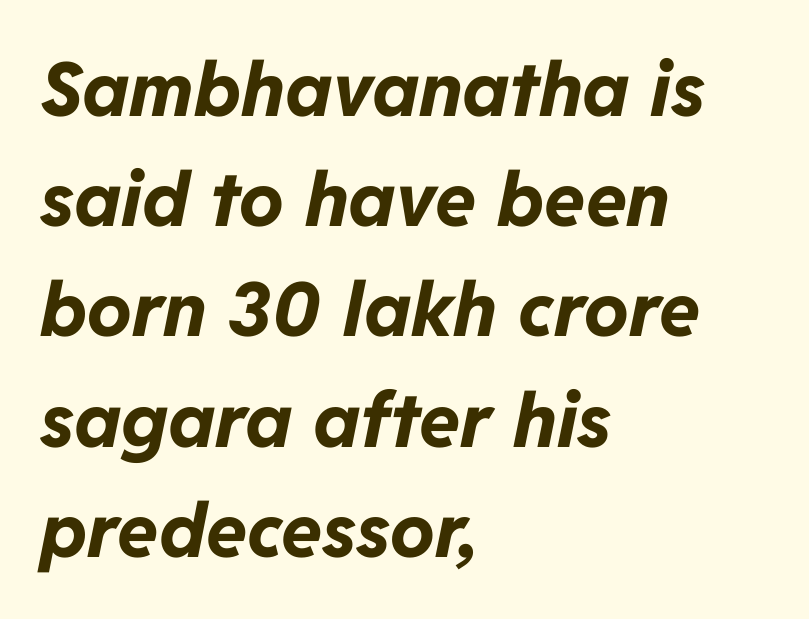
The image shows 75 px bold type, italic (leaning right); set left-aligned, normal line spacing (1.47x), normal letter spacing, not underlined; low stroke contrast and a medium x-height.
